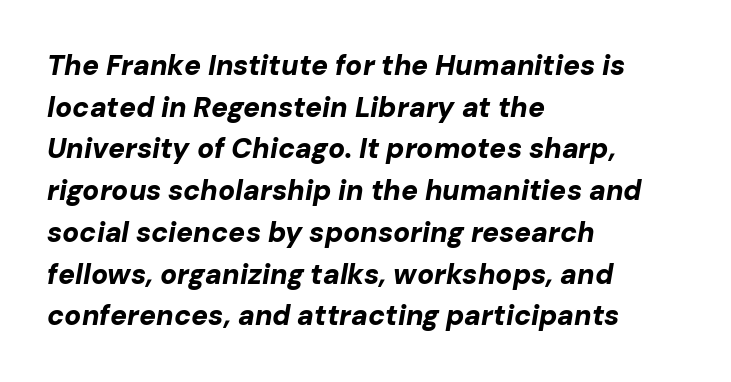
{"italic": "yes", "lean": "right", "slant_degrees": 10, "bold": "yes", "weight": "bold", "width": "normal", "stroke_contrast": "low", "x_height": "medium", "monospaced": "no", "underline": "no", "align": "left", "line_spacing": "normal", "line_spacing_ratio": 1.49, "letter_spacing": "normal", "letter_spacing_em": 0.0, "glyph_px": 28}
